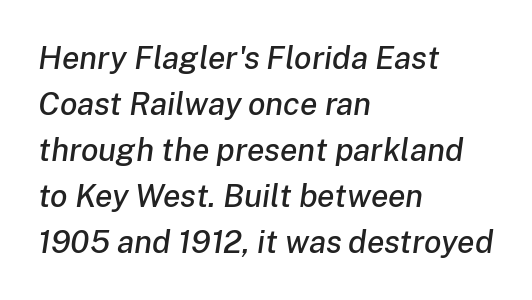
{"italic": "yes", "lean": "right", "slant_degrees": 8, "width": "normal", "stroke_contrast": "low", "x_height": "medium", "monospaced": "no", "underline": "no", "align": "left", "line_spacing": "normal", "line_spacing_ratio": 1.44, "letter_spacing": "normal", "letter_spacing_em": 0.0, "glyph_px": 32}
